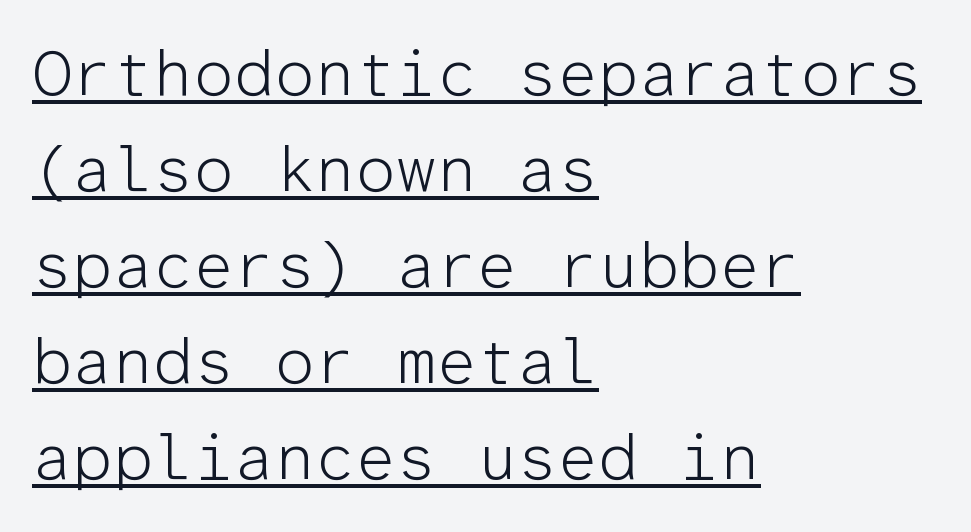
The image shows 64 px light sans-serif type, upright, monospaced; set left-aligned, normal line spacing (1.5x), normal letter spacing, underlined; low stroke contrast and a medium x-height.
